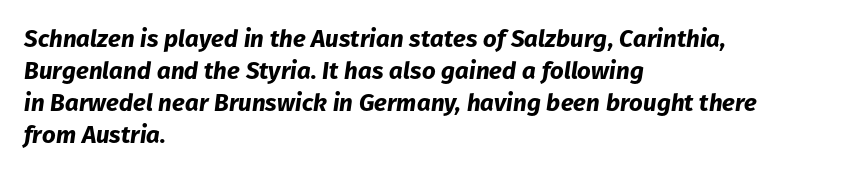
If you drew a ruler down the left edge, every line would touch it. The face used here is rendered with its standard letterfit. When letters slant like this, we call the style italic. Horizontal bands of white between lines are of average thickness. Look at the stroke-to-counter ratio: heavy, a bold. Anything drawn beneath the words? Only blank space.
